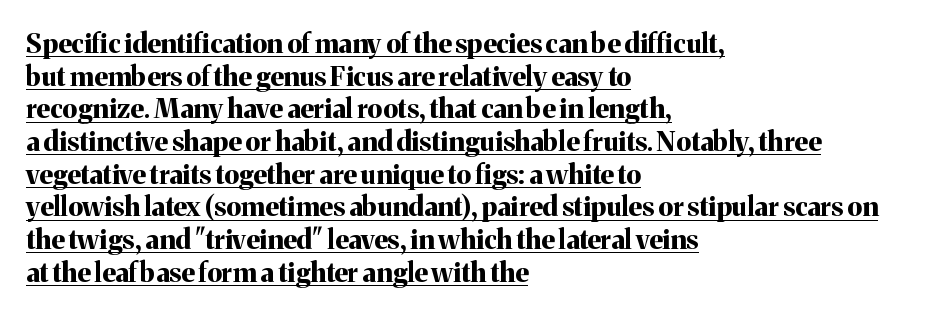
Q: Is the text bold? A: Yes.
Q: Is the text italic (slanted)? A: No, it is upright.
Q: Is the text underlined? A: Yes.
Q: How is the paragraph aligned? A: Left-aligned.
Q: Is the spacing between letters normal or unusually wide? A: Normal.
